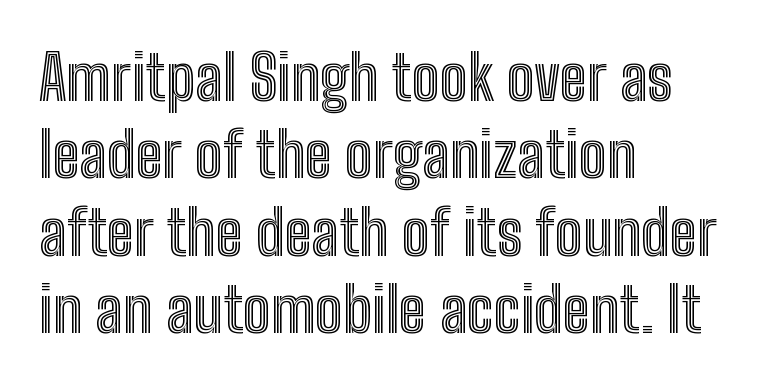
The gaps between neighbouring characters are ordinary and unremarkable. A student would call this left alignment; a typographer would say flush left, rag right. A bare baseline throughout the passage. These lines sit exactly where default settings would place them. No italicization has been applied; the sample stays upright.
